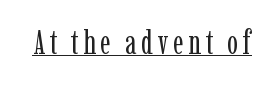
Q: Is the text bold? A: No.
Q: Is the text italic (slanted)? A: No, it is upright.
Q: Is the typeface a serif or a sans-serif typeface? A: Serif.
Q: Is the text underlined? A: Yes.
Q: Width (condensed, normal, or wide)? A: Condensed.
Q: Stroke contrast? A: Low.
Q: x-height? A: Medium.
Q: Monospaced? A: No.
